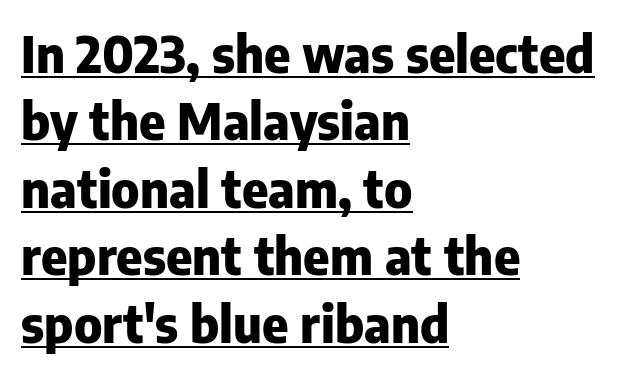
{"serif": "no", "italic": "no", "bold": "yes", "weight": "heavy", "width": "normal", "stroke_contrast": "low", "x_height": "medium", "monospaced": "no", "underline": "yes", "align": "left", "line_spacing": "normal", "line_spacing_ratio": 1.35, "letter_spacing": "normal", "letter_spacing_em": 0.0, "glyph_px": 50}
